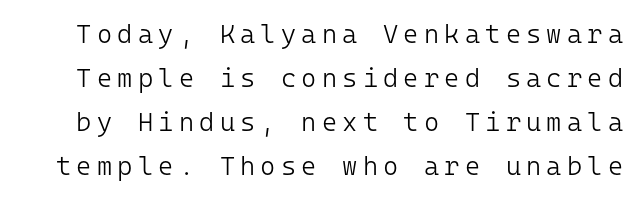
The image shows 26 px text type, upright; set normal line spacing (1.69x), unusually wide letter spacing (+0.2 em), not underlined.
